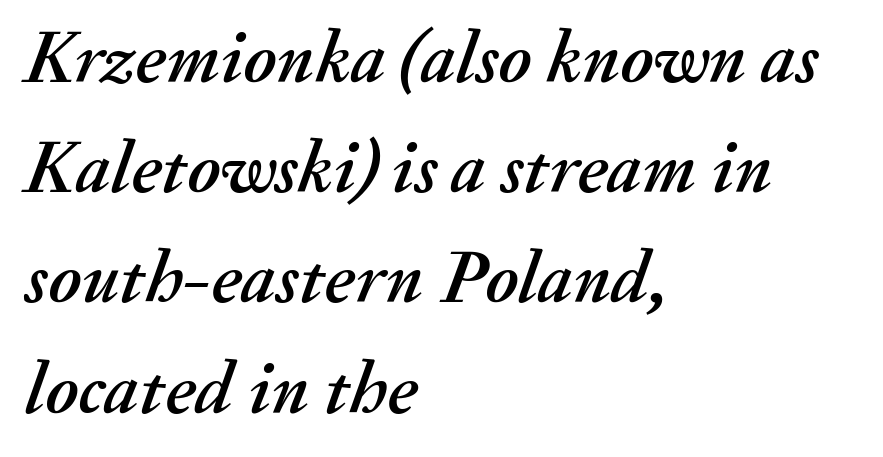
Q: Is the text italic (slanted)? A: Yes, it leans right by about 20 degrees.
Q: Is the text underlined? A: No.
Q: How is the paragraph aligned? A: Left-aligned.
Q: Is the spacing between letters normal or unusually wide? A: Normal.
Q: Is the spacing between lines tight, normal or loose? A: Normal.
Q: Width (condensed, normal, or wide)? A: Normal.
Q: Stroke contrast? A: Medium.
Q: x-height? A: Small.
Q: Monospaced? A: No.
